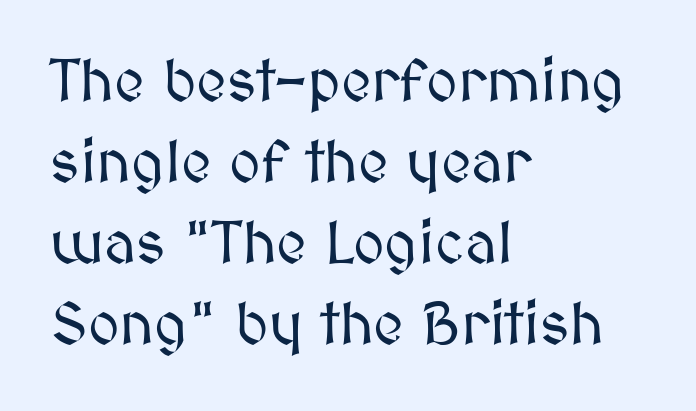
The rendering uses a moderate line-height, typical for paragraphs. Here the designer chose a conventional face with non-uniform glyph widths. The gaps between neighbouring characters are ordinary and unremarkable. No word sits above an underline.
